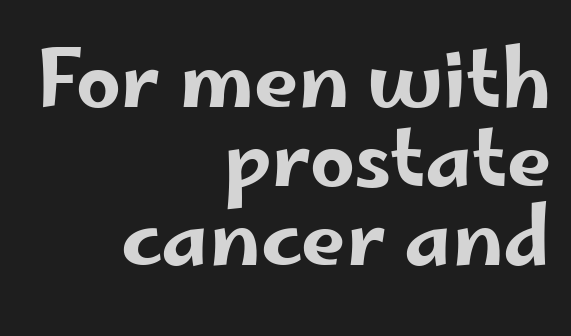
Reading down the column, the eye jumps only a short way to each next line. Does extra space separate the letters? No, they use regular spacing. Is there any slant? The stems are plumb. The area under the type is left untouched.
